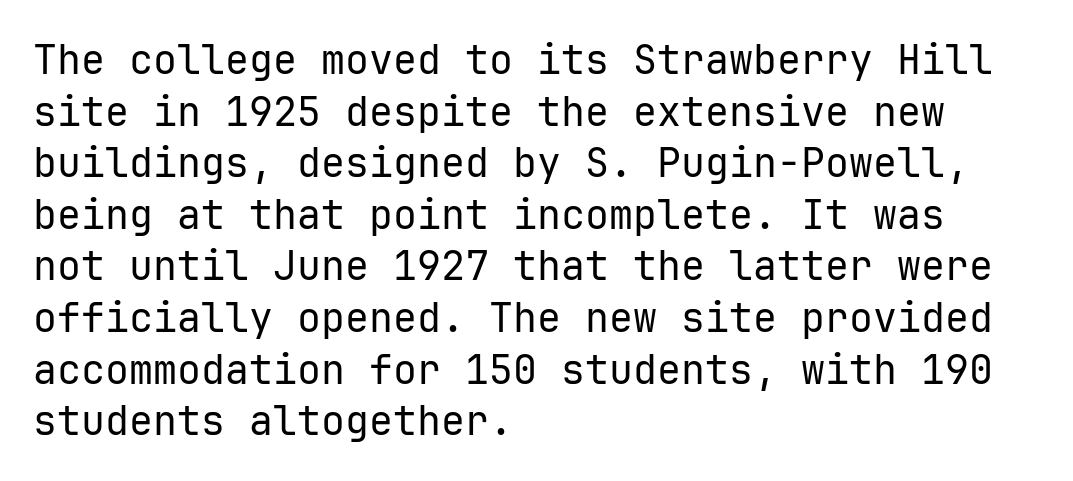
Tall strokes in this sample are plumb rather than angled. Reading down the block, your eye returns to a fixed left position each line. Does the type have serifs? No, each stem ends abruptly. Each row of text sits above clean, open space. The cut favours lightness, reaching ordinary text weight at its darkest.
